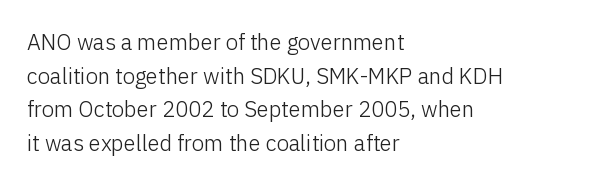
The image shows 22 px text type, upright; set left-aligned, normal line spacing (1.53x), normal letter spacing, not underlined.
